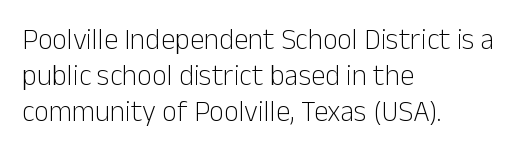
The space beneath each line is pristine and unruled. Between one letter and the next there's only the usual sliver of space. Casual observation: everything's shoved over to the left. Each new line begins a customary step beneath the previous one.
